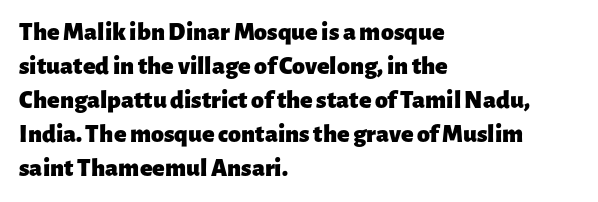
Typeset ragged right — the left edge is the straight one. Words float on clear page, feet unadorned. Vertically, the passage feels balanced, rows spaced as you'd expect. This sample uses plain, unmodified letter spacing. Summary of weight: heavy, a full bold. Characters remain perfectly vertical along every line.
